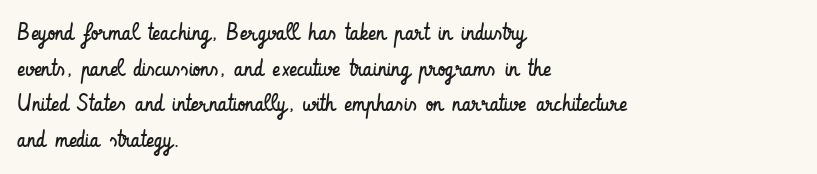
No italicization has been applied; the sample stays upright. Each line starts at the same left margin while the right side varies. Weight: regular or lighter. Compared with typical paragraphs, the rows here are spaced about the same. No extra tracking has been applied to these lines. Any mark beneath the type? The region is blank.
